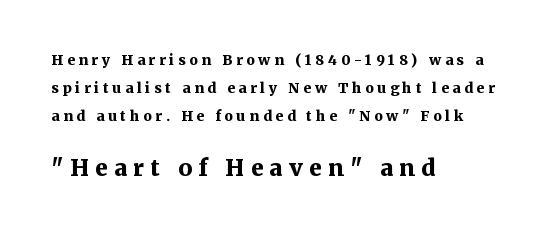
{"italic": "no", "bold": "yes", "underline": "no", "align": "left", "line_spacing": "loose", "line_spacing_ratio": 2.0, "letter_spacing": "wide", "letter_spacing_em": 0.27, "larger_block": "second", "size_ratio": 1.64, "glyph_px": 23}
